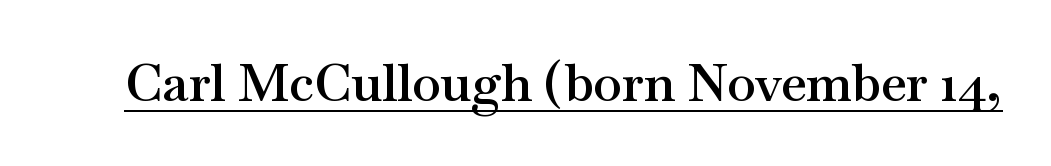
The image shows 52 px semibold, wide serif type, upright; set normal letter spacing, underlined; medium stroke contrast and a small x-height.
